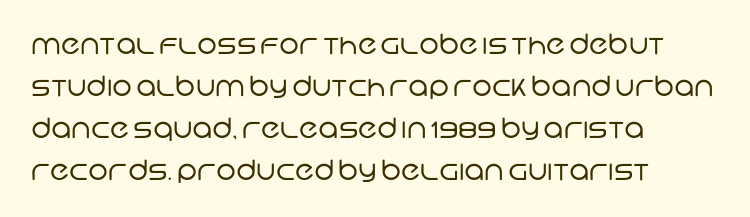
Q: Is the text bold? A: No.
Q: Is the typeface a serif or a sans-serif typeface? A: Sans-serif.
Q: Is the text underlined? A: No.
Q: How is the paragraph aligned? A: Left-aligned.
Q: Is the spacing between letters normal or unusually wide? A: Normal.
Q: Is the spacing between lines tight, normal or loose? A: Normal.
Q: Width (condensed, normal, or wide)? A: Normal.
Q: Stroke contrast? A: Low.
Q: x-height? A: Large.
Q: Monospaced? A: No.
